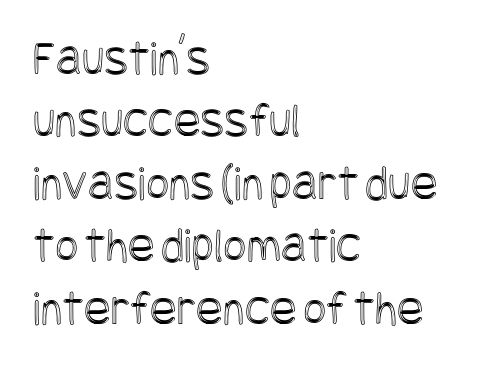
{"italic": "no", "width": "condensed", "x_height": "large", "underline": "no", "align": "left", "line_spacing": "normal", "line_spacing_ratio": 1.25, "letter_spacing": "normal", "letter_spacing_em": 0.0, "glyph_px": 50}
